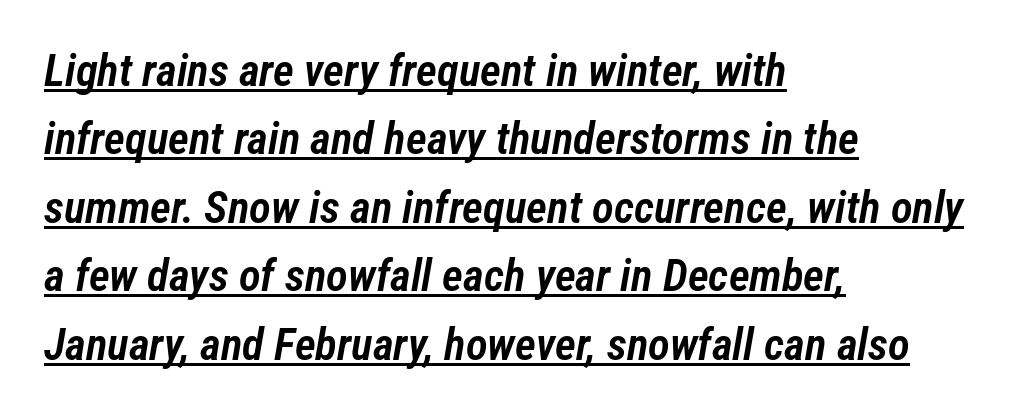
{"italic": "yes", "lean": "right", "slant_degrees": 12, "bold": "semi", "weight": "semibold", "width": "condensed", "stroke_contrast": "low", "x_height": "medium", "monospaced": "no", "underline": "yes", "align": "left", "line_spacing": "normal", "line_spacing_ratio": 1.52, "letter_spacing": "normal", "letter_spacing_em": 0.0, "glyph_px": 45}
